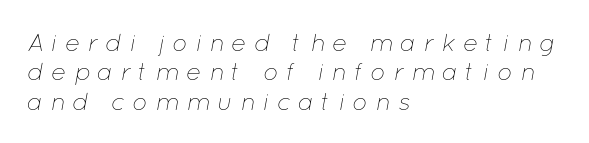
The image shows 25 px text type, italic (leaning right); set left-aligned, line spacing 1.18x, unusually wide letter spacing (+0.29 em), not underlined.
